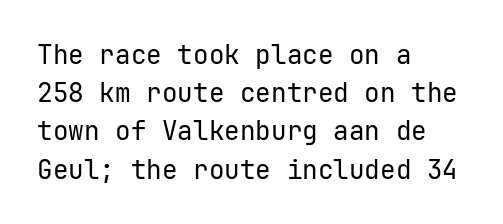
The image shows 26 px text type, upright; set left-aligned, normal line spacing (1.47x), normal letter spacing, not underlined.
